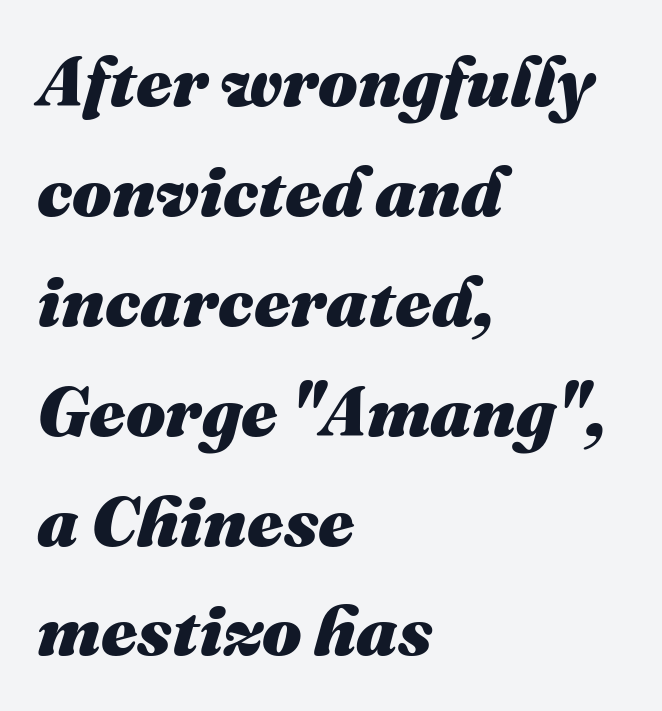
{"italic": "yes", "lean": "right", "slant_degrees": 16, "bold": "yes", "weight": "heavy", "width": "normal", "stroke_contrast": "medium", "x_height": "medium", "monospaced": "no", "underline": "no", "align": "left", "line_spacing": "normal", "line_spacing_ratio": 1.57, "letter_spacing": "normal", "letter_spacing_em": 0.0, "glyph_px": 70}
